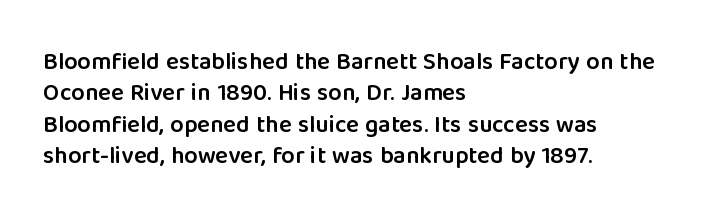
The image shows 24 px text type, upright; set left-aligned, normal line spacing (1.31x), normal letter spacing, not underlined.
